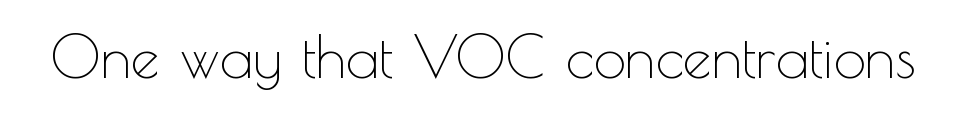
{"serif": "no", "italic": "no", "bold": "no", "weight": "thin", "width": "normal", "x_height": "small", "monospaced": "no", "underline": "no", "letter_spacing": "normal", "letter_spacing_em": 0.0, "glyph_px": 58}
